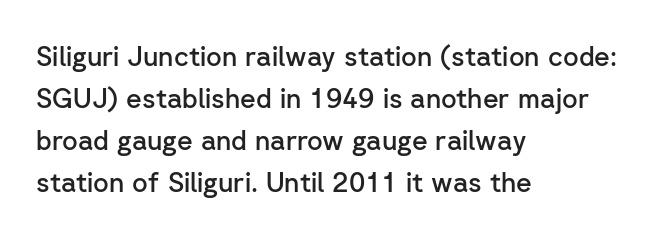
Q: Is the text bold? A: Semi-bold.
Q: Is the text italic (slanted)? A: No, it is upright.
Q: Is the text underlined? A: No.
Q: How is the paragraph aligned? A: Left-aligned.
Q: Is the spacing between letters normal or unusually wide? A: Normal.
Q: Is the spacing between lines tight, normal or loose? A: Normal.
